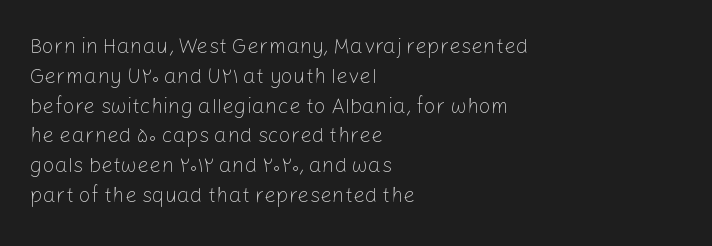
{"italic": "no", "bold": "no", "underline": "no", "align": "left", "line_spacing": "normal", "line_spacing_ratio": 1.42, "letter_spacing": "normal", "letter_spacing_em": 0.0, "glyph_px": 21}
